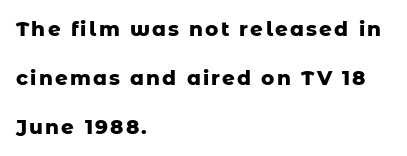
{"italic": "no", "bold": "yes", "underline": "no", "align": "left", "line_spacing": "loose", "line_spacing_ratio": 2.45, "glyph_px": 20}
